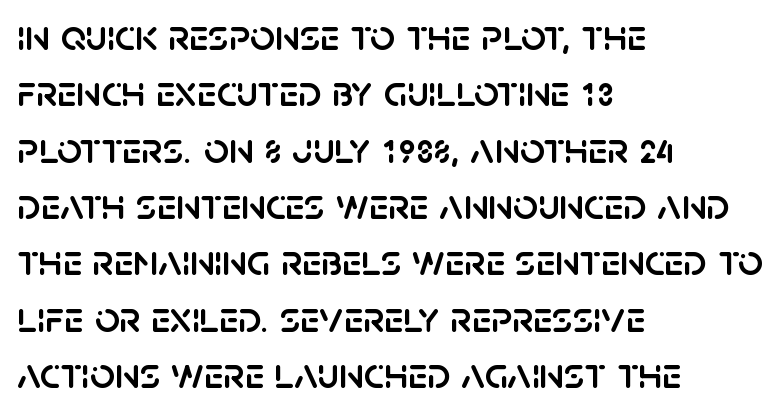
{"serif": "no", "italic": "no", "width": "normal", "stroke_contrast": "low", "x_height": "large", "monospaced": "no", "underline": "no", "align": "left", "line_spacing": "normal", "line_spacing_ratio": 1.28, "letter_spacing": "normal", "letter_spacing_em": 0.0, "glyph_px": 44}
